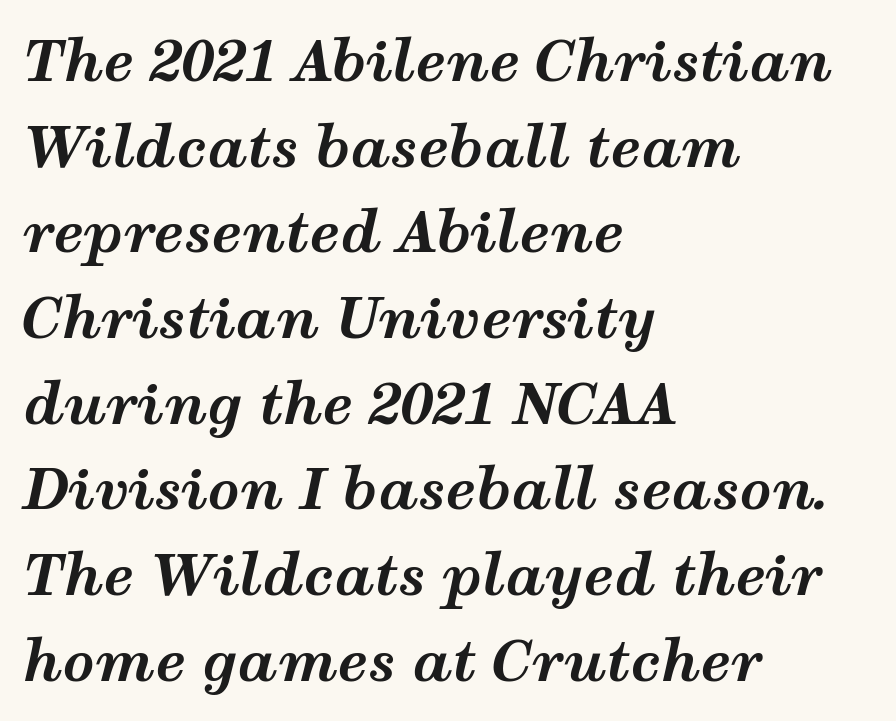
Q: Is the text bold? A: Yes.
Q: Is the text italic (slanted)? A: Yes, it leans right by about 12 degrees.
Q: Is the text underlined? A: No.
Q: How is the paragraph aligned? A: Left-aligned.
Q: Is the spacing between letters normal or unusually wide? A: Normal.
Q: Is the spacing between lines tight, normal or loose? A: Normal.
Q: Width (condensed, normal, or wide)? A: Wide.
Q: Stroke contrast? A: Medium.
Q: x-height? A: Medium.
Q: Monospaced? A: No.
